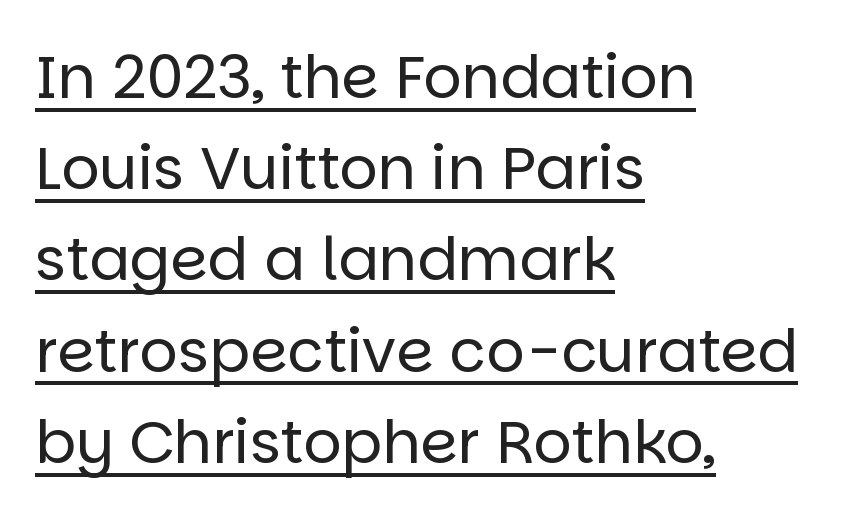
{"serif": "no", "italic": "no", "bold": "no", "weight": "regular", "width": "normal", "stroke_contrast": "low", "x_height": "large", "monospaced": "no", "underline": "yes", "align": "left", "line_spacing": "normal", "line_spacing_ratio": 1.52, "letter_spacing": "normal", "letter_spacing_em": 0.0, "glyph_px": 60}
